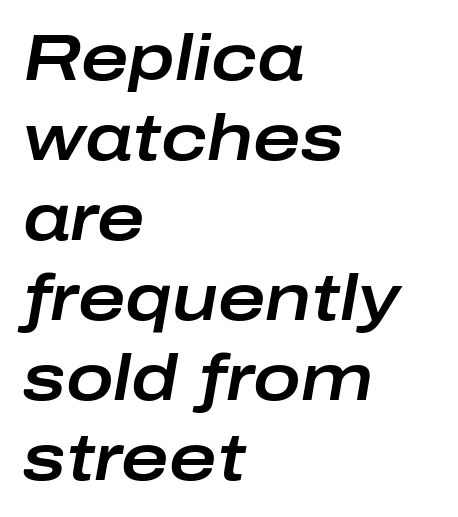
Typeset ragged right — the left edge is the straight one. Horizontal bands of white between lines are of average thickness. Descender tails drop into unmarked territory. Looking at the ascenders, they clearly lean.
